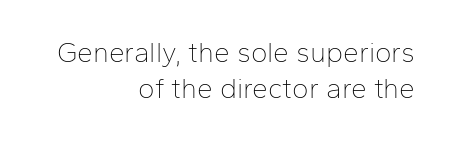
The image shows 28 px thin sans-serif type, upright; set right-aligned, normal line spacing (1.27x), normal letter spacing, not underlined; low stroke contrast and a medium x-height.
